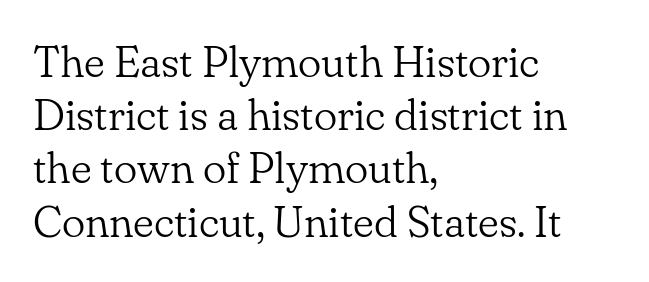
The rendering shows small feet on the letterforms — a serif design. The paragraph has a hard left edge and a soft right edge. The gaps between neighbouring characters are ordinary and unremarkable. Underlining? Definitely not there.
